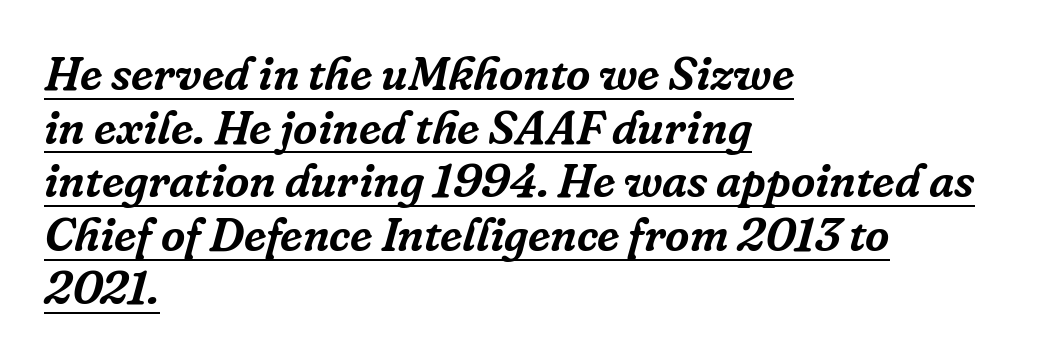
The image shows 47 px serif type, italic (leaning right); set left-aligned, tight line spacing (1.14x), normal letter spacing, underlined; low stroke contrast and a medium x-height.
